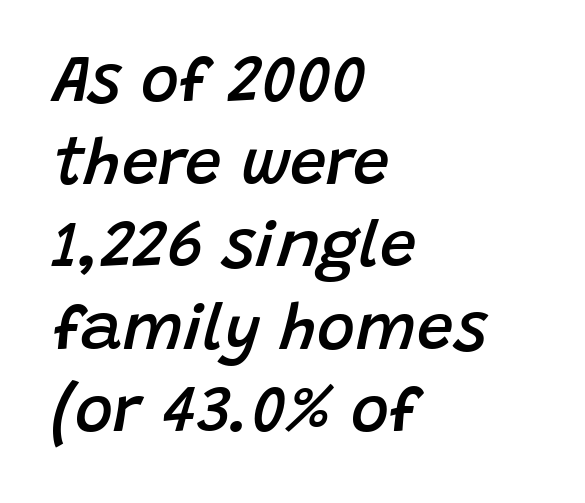
The space between consecutive lines is moderate. One-word summary of the alignment: left. Short note: letters normally spaced. This is moderately heavy type, rendered in semibold. The lettering tilts uniformly, giving the passage an italic look.
